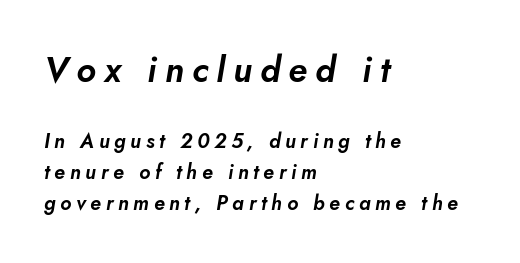
{"italic": "yes", "lean": "right", "slant_degrees": 5, "width": "normal", "stroke_contrast": "low", "x_height": "small", "monospaced": "no", "underline": "no", "align": "left", "line_spacing": "normal", "line_spacing_ratio": 1.55, "letter_spacing": "wide", "letter_spacing_em": 0.23, "larger_block": "first", "size_ratio": 1.75, "glyph_px": 35}
